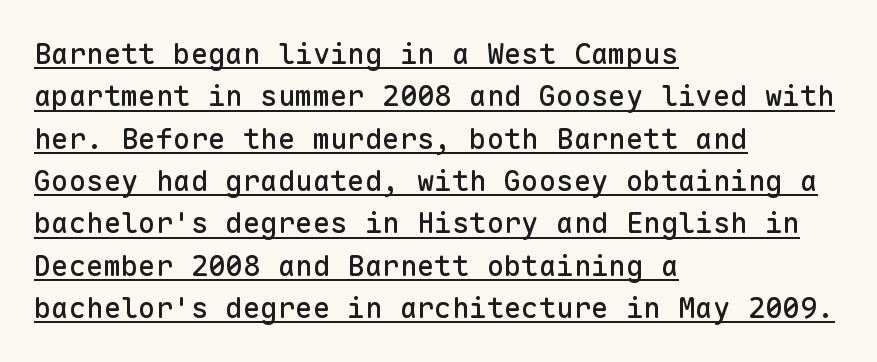
The font family rendered here belongs to the sans-serif group. Standard letterfit; no display-style spreading of the glyphs. Normally led — the rows are evenly, conventionally spaced. A continuous stroke trails under the words, as in a hyperlink.
